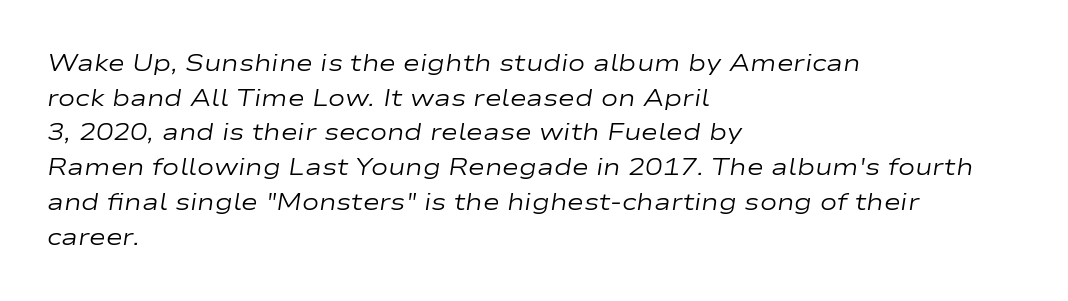
{"italic": "yes", "lean": "right", "slant_degrees": 9, "bold": "no", "underline": "no", "align": "left", "line_spacing": "normal", "line_spacing_ratio": 1.51, "letter_spacing": "normal", "letter_spacing_em": 0.0, "glyph_px": 23}
